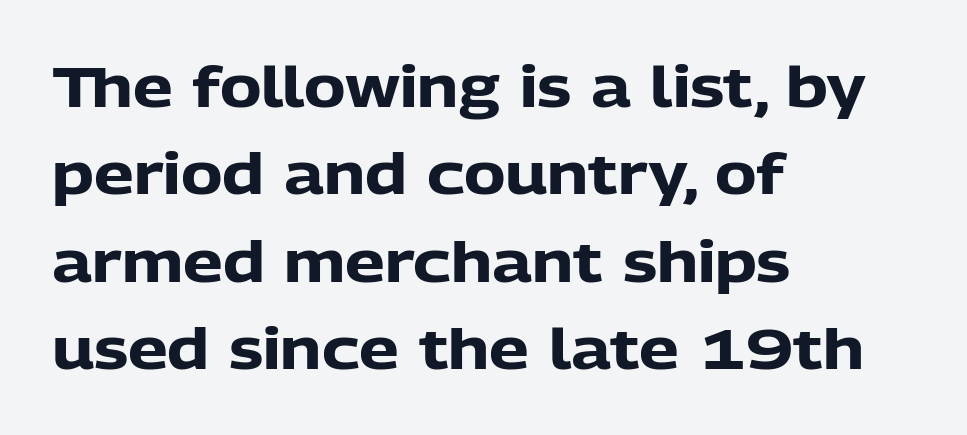
The image shows 56 px heavy sans-serif type, upright; set left-aligned, normal line spacing (1.56x), normal letter spacing, not underlined; low stroke contrast and a medium x-height.
